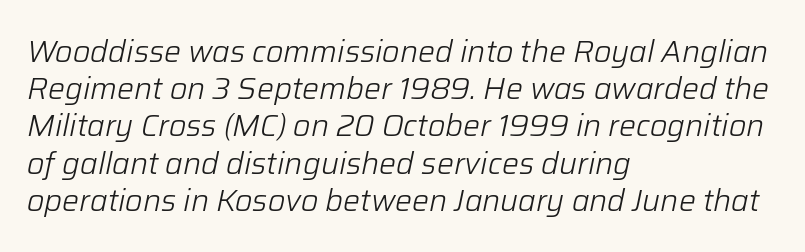
Q: Is the text bold? A: No.
Q: Is the text italic (slanted)? A: Yes, it leans right by about 12 degrees.
Q: Is the text underlined? A: No.
Q: How is the paragraph aligned? A: Left-aligned.
Q: Is the spacing between letters normal or unusually wide? A: Normal.
Q: Width (condensed, normal, or wide)? A: Normal.
Q: Stroke contrast? A: Low.
Q: x-height? A: Medium.
Q: Monospaced? A: No.
